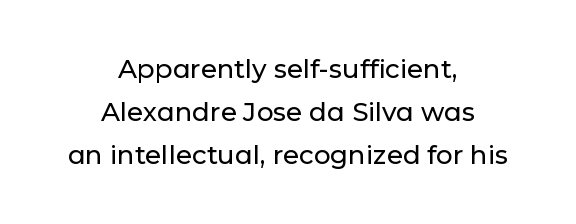
Q: Is the text italic (slanted)? A: No, it is upright.
Q: Is the text underlined? A: No.
Q: How is the paragraph aligned? A: Centered.
Q: Is the spacing between letters normal or unusually wide? A: Normal.
Q: Is the spacing between lines tight, normal or loose? A: Normal.
